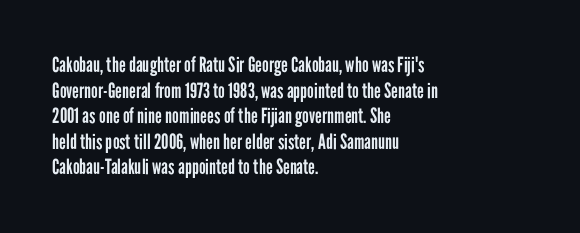
Q: Is the text bold? A: No.
Q: Is the text italic (slanted)? A: No, it is upright.
Q: Is the text underlined? A: No.
Q: How is the paragraph aligned? A: Left-aligned.
Q: Is the spacing between letters normal or unusually wide? A: Normal.
